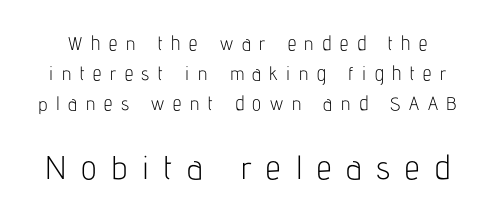
Q: Is the text bold? A: No.
Q: Is the text italic (slanted)? A: No, it is upright.
Q: Is the typeface a serif or a sans-serif typeface? A: Sans-serif.
Q: Is the text underlined? A: No.
Q: Is the spacing between letters normal or unusually wide? A: Unusually wide.
Q: Is the spacing between lines tight, normal or loose? A: Normal.
Q: Which block of text is set in a larger size, the first (top) or the second (bottom)? A: The second (bottom) one.
Q: Width (condensed, normal, or wide)? A: Condensed.
Q: Stroke contrast? A: Low.
Q: x-height? A: Medium.
Q: Monospaced? A: No.
